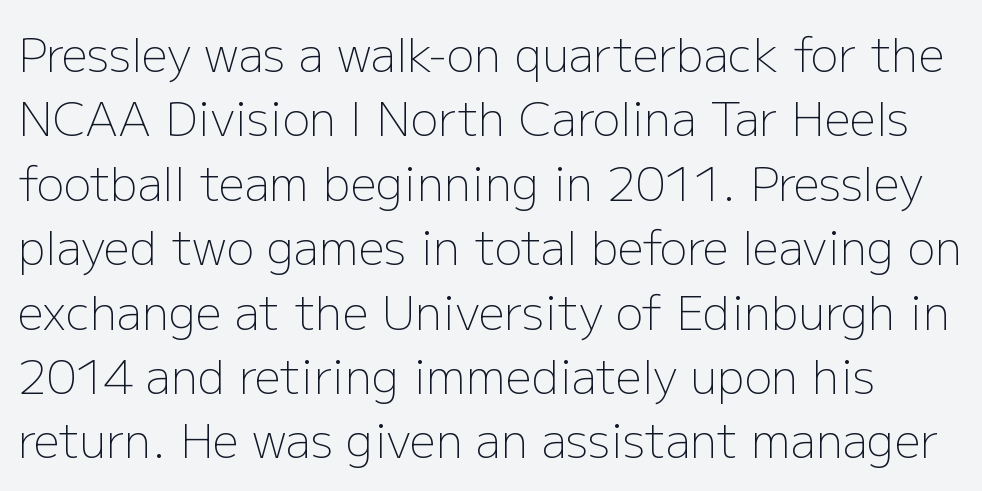
{"serif": "no", "italic": "no", "bold": "no", "weight": "light", "width": "normal", "stroke_contrast": "low", "x_height": "medium", "monospaced": "no", "underline": "no", "line_spacing": "normal", "line_spacing_ratio": 1.4, "letter_spacing": "normal", "letter_spacing_em": 0.0, "glyph_px": 46}
